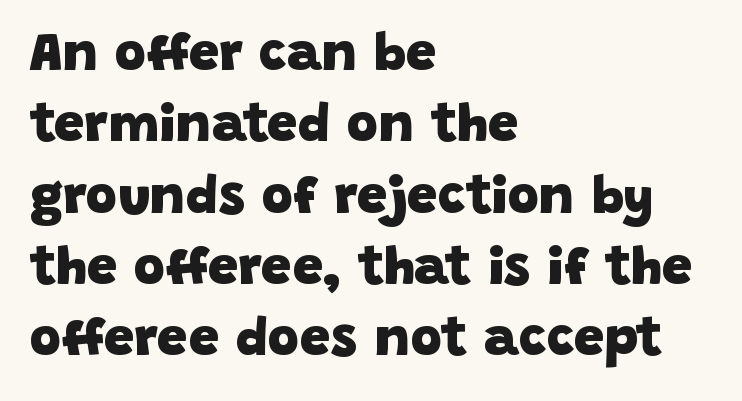
{"serif": "no", "bold": "yes", "weight": "heavy", "width": "normal", "stroke_contrast": "low", "x_height": "large", "monospaced": "no", "underline": "no", "align": "left", "line_spacing": "normal", "line_spacing_ratio": 1.32, "letter_spacing": "normal", "letter_spacing_em": 0.0, "glyph_px": 54}
